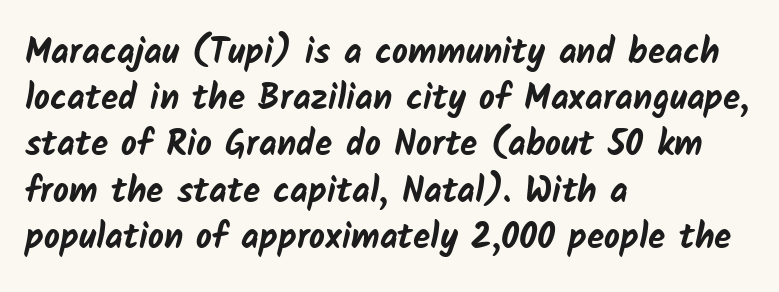
{"serif": "no", "bold": "yes", "weight": "bold", "width": "normal", "stroke_contrast": "low", "x_height": "medium", "monospaced": "no", "underline": "no", "align": "left", "line_spacing": "normal", "line_spacing_ratio": 1.32, "letter_spacing": "normal", "letter_spacing_em": 0.0, "glyph_px": 35}
